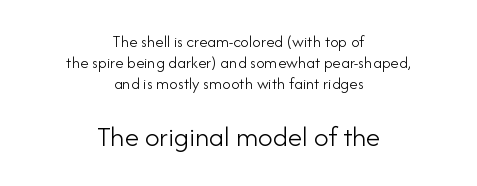
The image shows 29 px light sans-serif type, upright; set centered, normal line spacing (1.25x), normal letter spacing, not underlined; the second (bottom) block is 1.71x larger; low stroke contrast and a small x-height.
